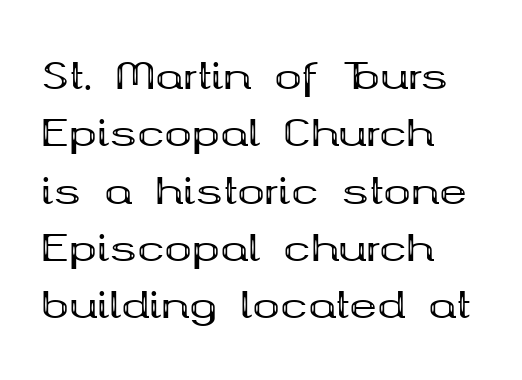
{"serif": "yes", "italic": "no", "bold": "yes", "weight": "bold", "width": "wide", "stroke_contrast": "medium", "x_height": "medium", "monospaced": "no", "underline": "no", "align": "left", "line_spacing": "normal", "line_spacing_ratio": 1.55, "letter_spacing": "normal", "letter_spacing_em": 0.0, "glyph_px": 37}
